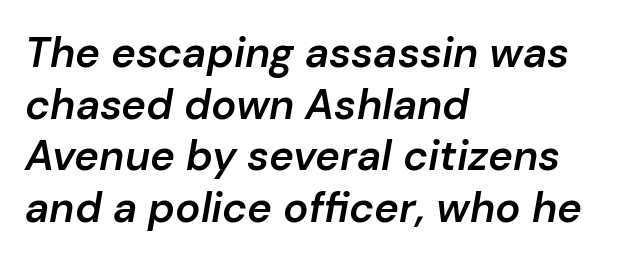
{"italic": "yes", "lean": "right", "slant_degrees": 10, "bold": "semi", "weight": "semibold", "width": "normal", "stroke_contrast": "low", "x_height": "medium", "monospaced": "no", "underline": "no", "align": "left", "line_spacing_ratio": 1.23, "letter_spacing": "normal", "letter_spacing_em": 0.0, "glyph_px": 42}
